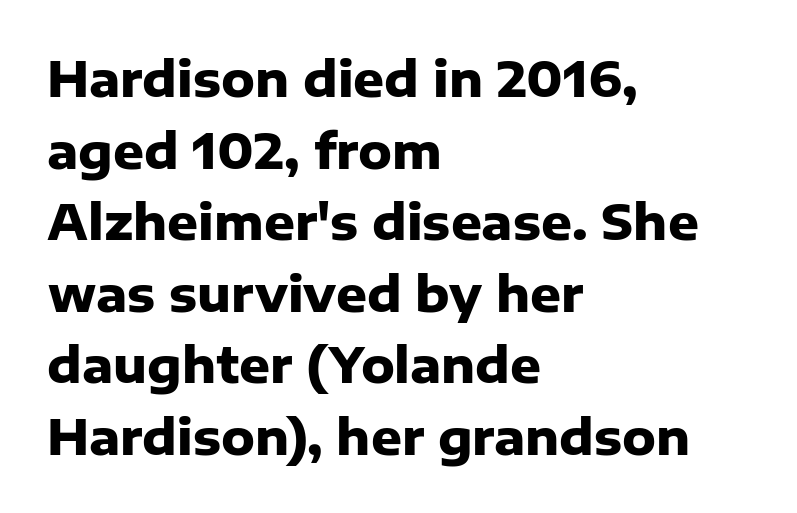
A clean baseline with only descenders dipping below it. Look at the stroke-to-counter ratio: heavy, a bold. The paragraph shown leans on its left margin. The text was rendered using a sans face with plain stroke endings.
